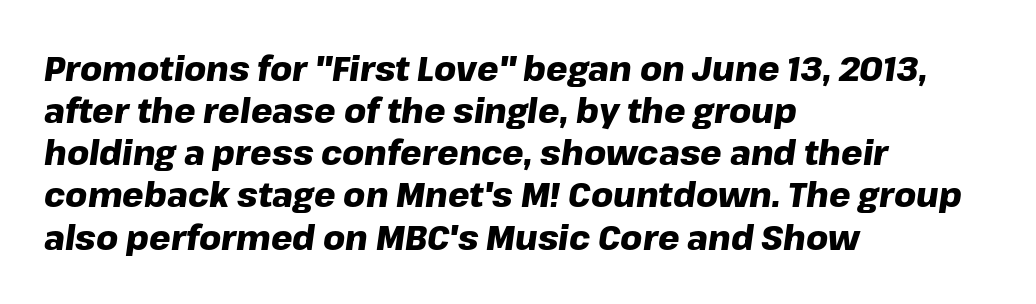
Q: Is the text bold? A: Yes.
Q: Is the text italic (slanted)? A: Yes, it leans right by about 8 degrees.
Q: Is the text underlined? A: No.
Q: How is the paragraph aligned? A: Left-aligned.
Q: Is the spacing between letters normal or unusually wide? A: Normal.
Q: Width (condensed, normal, or wide)? A: Normal.
Q: Stroke contrast? A: Low.
Q: x-height? A: Medium.
Q: Monospaced? A: No.
